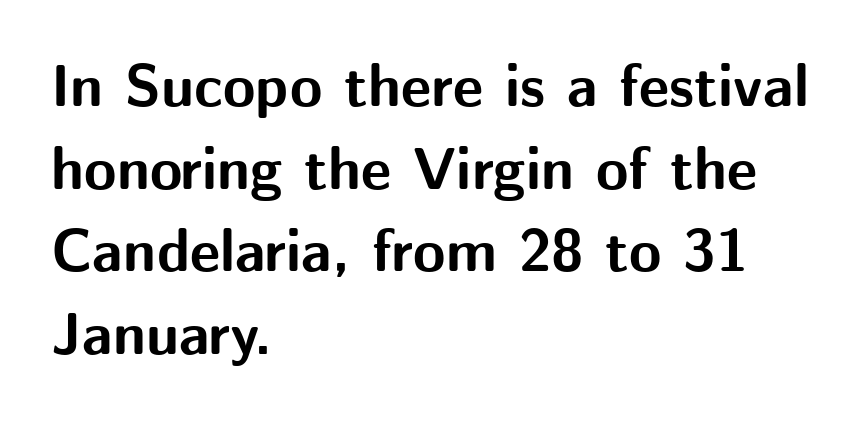
Honestly, the letter spacing is just normal — you wouldn't notice it. Spacing verdict: proportional, widths tailored to each character. Ascenders rise straight up at ninety degrees. A dark, heavy texture on the line: the type is bold. Unlike a traditional serif, this face leaves its strokes unadorned.
